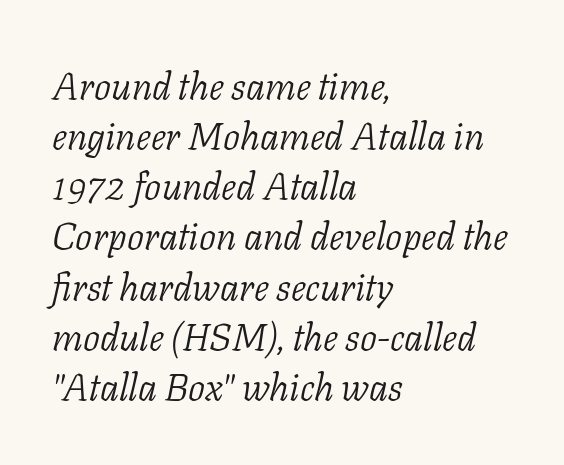
Quick note: interline space is typical. The passage shown is typeset with a serif family. A typesetter would mark this as italic. Each letter keeps its own natural width here, so spacing adapts to shape. The words here are not underlined.
